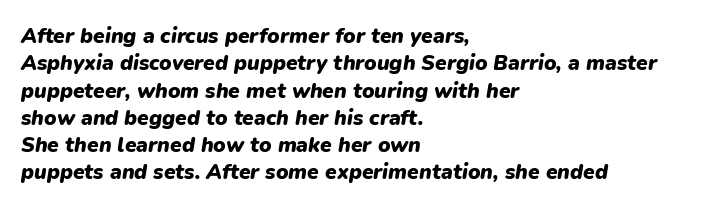
The image shows 21 px bold type, italic (leaning right); set left-aligned, normal line spacing (1.3x), normal letter spacing, not underlined.
